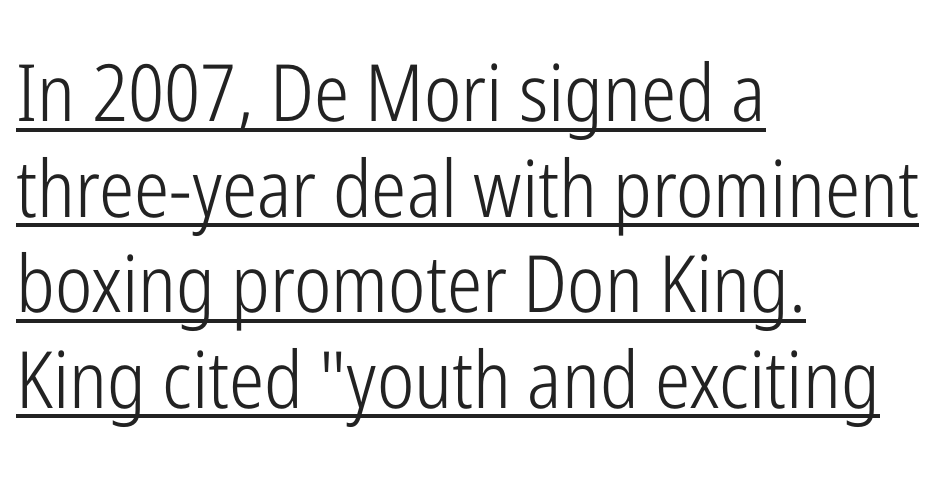
The image shows 79 px light, condensed sans-serif type, upright; set left-aligned, line spacing 1.21x, normal letter spacing, underlined; low stroke contrast and a medium x-height.
